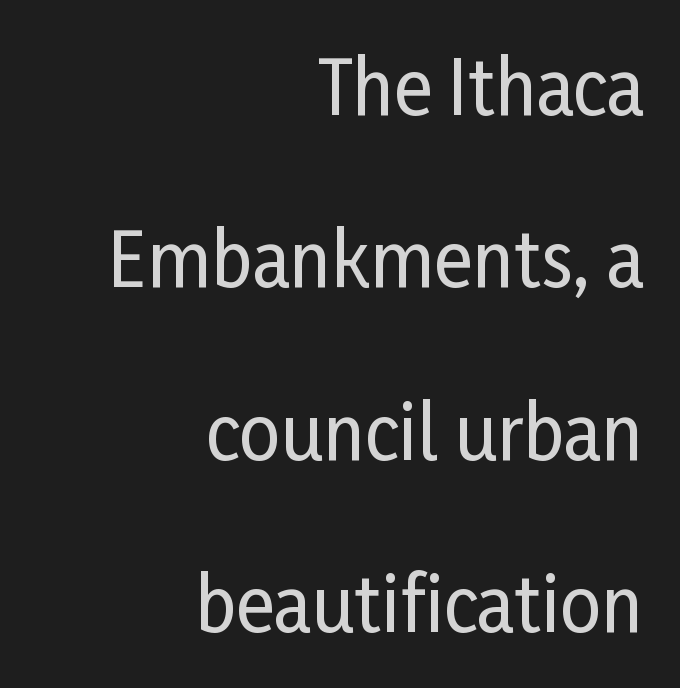
{"serif": "no", "italic": "no", "width": "condensed", "stroke_contrast": "low", "x_height": "medium", "monospaced": "no", "underline": "no", "align": "right", "line_spacing": "loose", "line_spacing_ratio": 2.36, "letter_spacing": "normal", "letter_spacing_em": 0.0, "glyph_px": 73}
